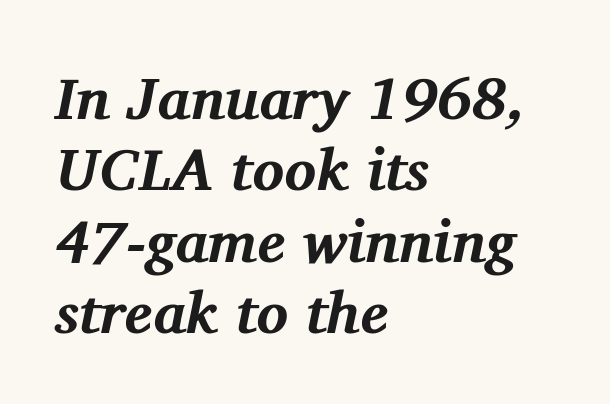
This sample has the flowing, uneven cadence of proportional lettering. A bare baseline throughout the passage. Each line starts at the same left margin while the right side varies. This is heavy type, rendered in bold. The font family rendered here belongs to the serif group. Designer's note — italics engaged.
